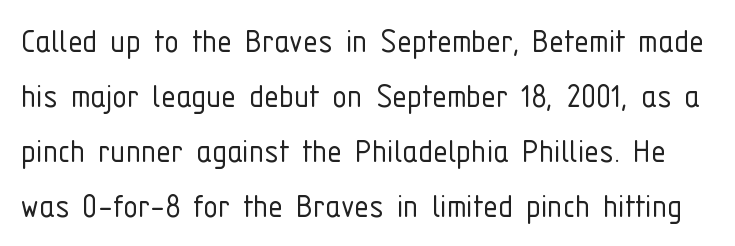
Q: Is the text bold? A: No.
Q: Is the text italic (slanted)? A: No, it is upright.
Q: Is the typeface a serif or a sans-serif typeface? A: Sans-serif.
Q: Is the text underlined? A: No.
Q: Is the spacing between letters normal or unusually wide? A: Normal.
Q: Is the spacing between lines tight, normal or loose? A: Normal.
Q: Width (condensed, normal, or wide)? A: Condensed.
Q: Stroke contrast? A: Low.
Q: x-height? A: Medium.
Q: Monospaced? A: No.
